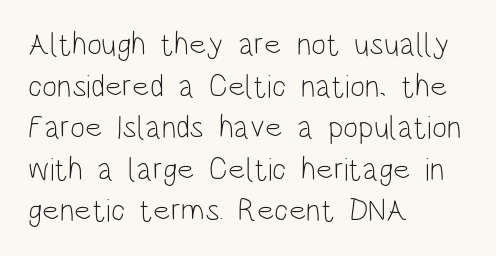
These lines were composed using upright roman letters. The line texture is even and compact thanks to regular tracking. No word sits above an underline. Proportional: the letters do not fall into vertical columns.
